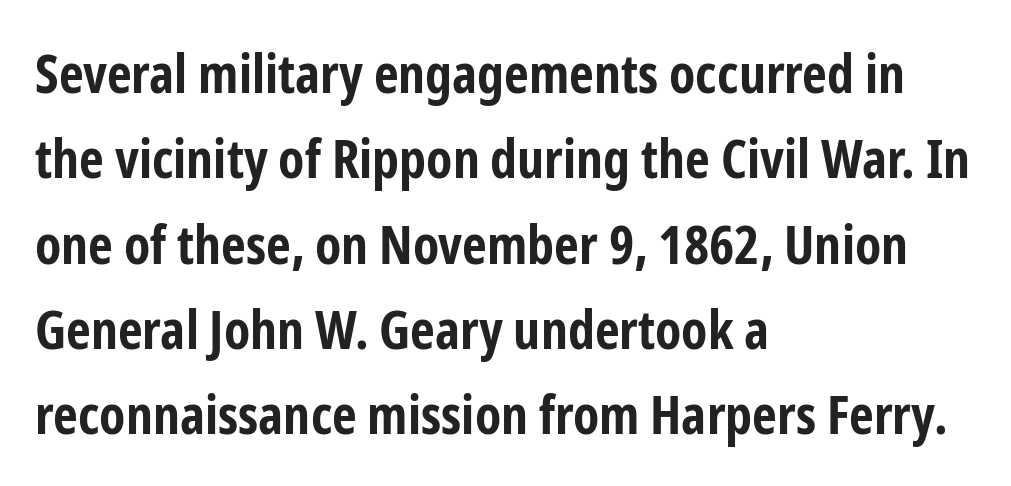
The characters display no serif detailing; their extremities are plain. Nobody touched the tracking dial on this one. The letters advance in unequal steps, a hallmark of proportional type. Alignment: flush left. This sample uses an upright cut, with every glyph sitting square on the baseline. Summary of vertical rhythm: regular, with standard interline spacing.
